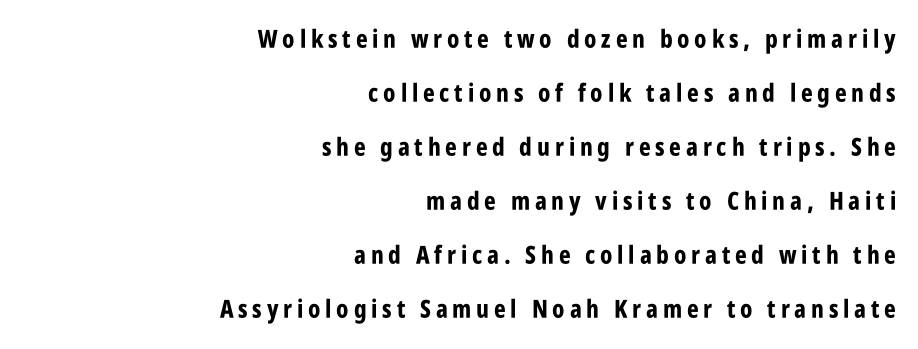
{"italic": "no", "bold": "yes", "underline": "no", "align": "right", "line_spacing": "loose", "line_spacing_ratio": 2.16, "glyph_px": 25}
